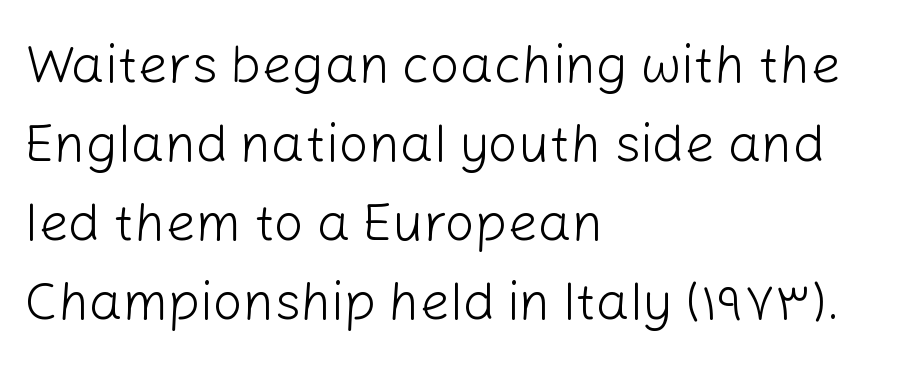
The image shows 53 px light sans-serif type, upright; set left-aligned, normal line spacing (1.49x), normal letter spacing, not underlined; low stroke contrast and a medium x-height.
